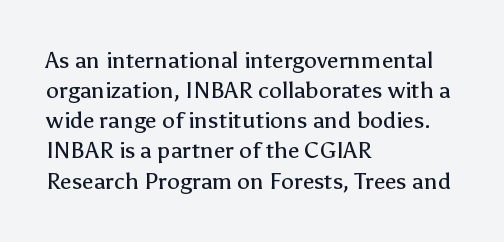
The image shows 23 px text type, upright; set left-aligned, normal line spacing (1.31x), normal letter spacing, not underlined.
